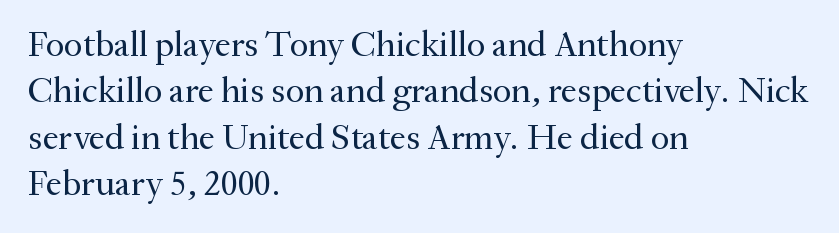
{"serif": "yes", "italic": "no", "bold": "no", "weight": "regular", "width": "normal", "stroke_contrast": "medium", "x_height": "small", "monospaced": "no", "underline": "no", "align": "left", "line_spacing": "normal", "line_spacing_ratio": 1.29, "letter_spacing": "normal", "letter_spacing_em": 0.0, "glyph_px": 36}
